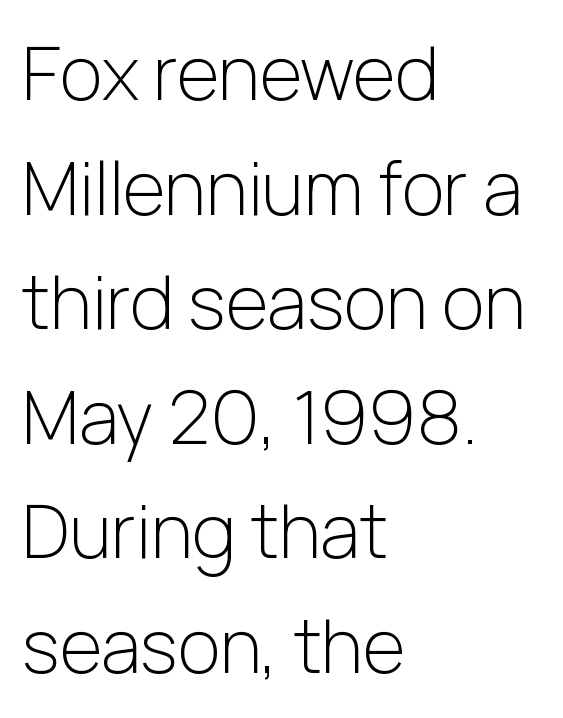
Compared with a centered layout, this one pins lines to the left instead. Vertically, the passage feels balanced, rows spaced as you'd expect. Letter spacing: default. No extra ink here — the face is not bold. These lines are composed in type without serifs.
